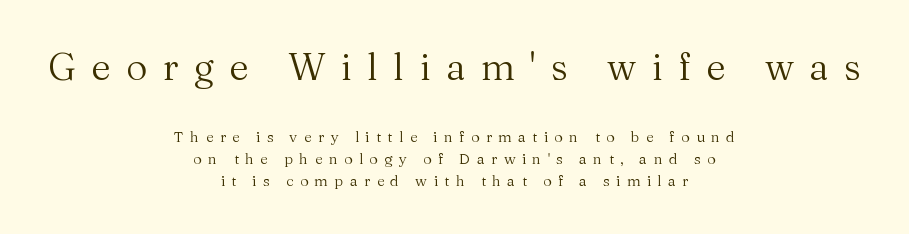
The image shows 37 px regular-weight serif type, upright; set centered, normal line spacing (1.47x), unusually wide letter spacing (+0.42 em), not underlined; the first (top) block is 2.47x larger; medium stroke contrast and a medium x-height.
